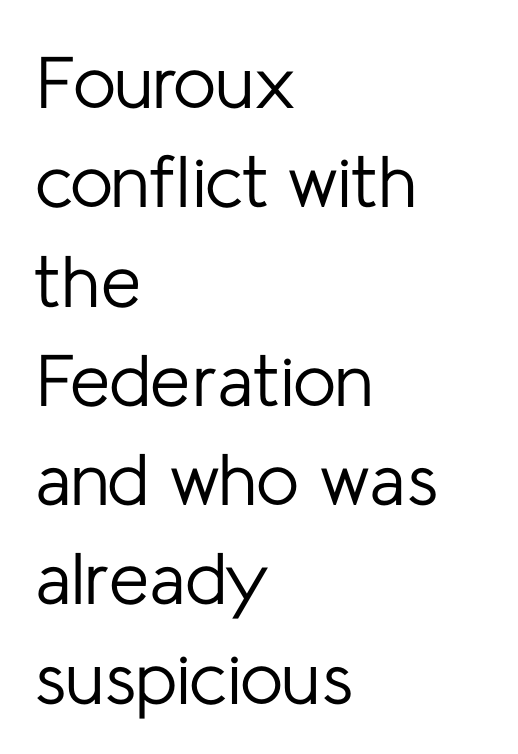
The lines in this sample share a left origin and differ only in where they stop. The passage shown has conventional tracking throughout. Character widths vary here, with narrow letters taking less room than wide ones. Nope, no serifs anywhere on these letters. Style check: upright.
